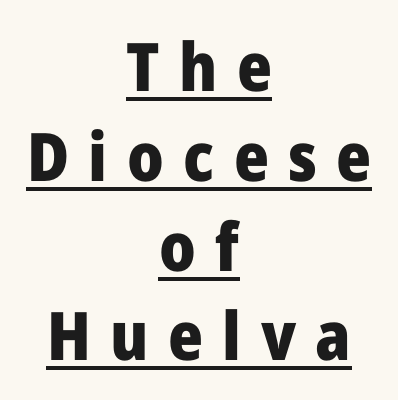
Q: Is the text bold? A: Yes.
Q: Is the text italic (slanted)? A: No, it is upright.
Q: Is the typeface a serif or a sans-serif typeface? A: Sans-serif.
Q: Is the text underlined? A: Yes.
Q: How is the paragraph aligned? A: Centered.
Q: Is the spacing between letters normal or unusually wide? A: Unusually wide.
Q: Is the spacing between lines tight, normal or loose? A: Normal.
Q: Width (condensed, normal, or wide)? A: Normal.
Q: Stroke contrast? A: Low.
Q: x-height? A: Medium.
Q: Monospaced? A: No.
